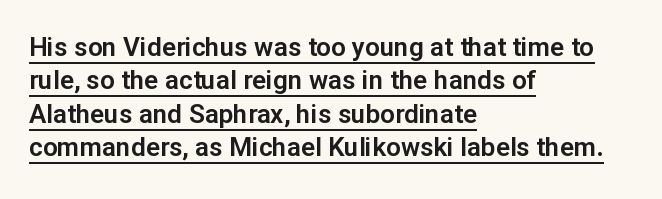
Q: Is the text italic (slanted)? A: No, it is upright.
Q: Is the text underlined? A: Yes.
Q: How is the paragraph aligned? A: Left-aligned.
Q: Is the spacing between letters normal or unusually wide? A: Normal.
Q: Is the spacing between lines tight, normal or loose? A: Normal.
